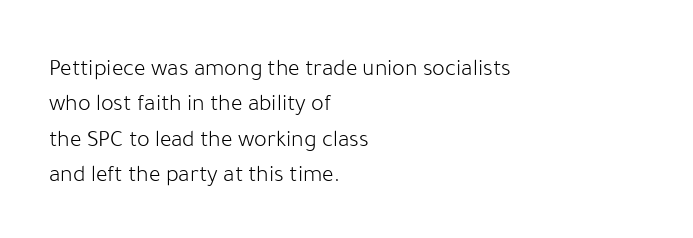
{"italic": "no", "bold": "no", "underline": "no", "align": "left", "line_spacing": "normal", "line_spacing_ratio": 1.47, "letter_spacing": "normal", "letter_spacing_em": 0.0, "glyph_px": 24}
